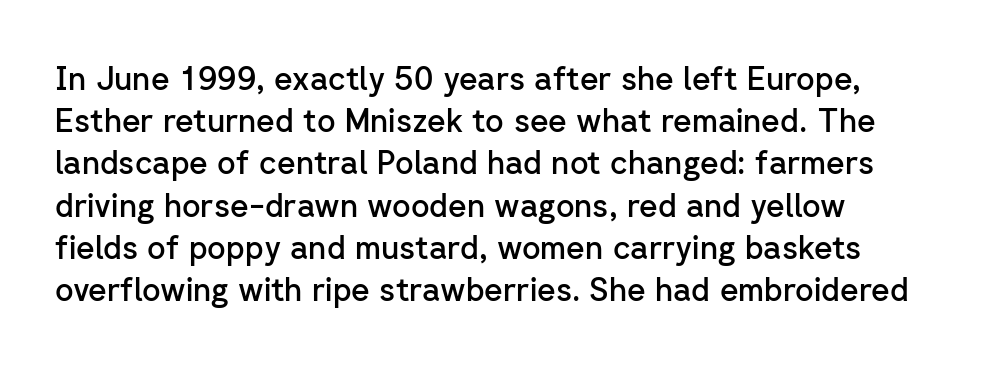
The image shows 32 px semibold sans-serif type, upright; set normal line spacing (1.32x), normal letter spacing, not underlined; low stroke contrast and a medium x-height.
